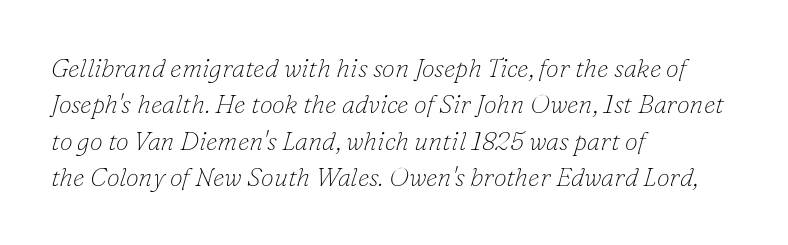
The image shows 26 px text type, italic (leaning right); set left-aligned, normal line spacing (1.4x), normal letter spacing, not underlined.
